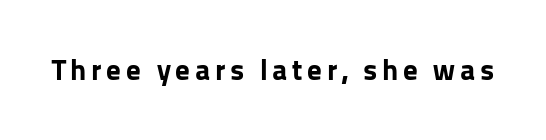
Q: Is the text bold? A: Yes.
Q: Is the text italic (slanted)? A: No, it is upright.
Q: Is the typeface a serif or a sans-serif typeface? A: Sans-serif.
Q: Is the text underlined? A: No.
Q: Width (condensed, normal, or wide)? A: Normal.
Q: Stroke contrast? A: Low.
Q: x-height? A: Medium.
Q: Monospaced? A: No.
